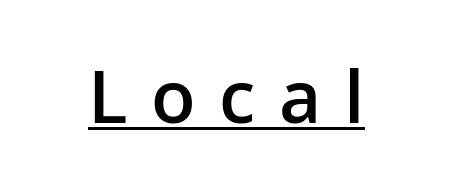
These lines have a slow, spaced-out rhythm from letter to letter. The passage shown is typeset with a sans-serif family. Designer's note — italics off, roman on. Caption: semibold face, moderately heavy strokes.
